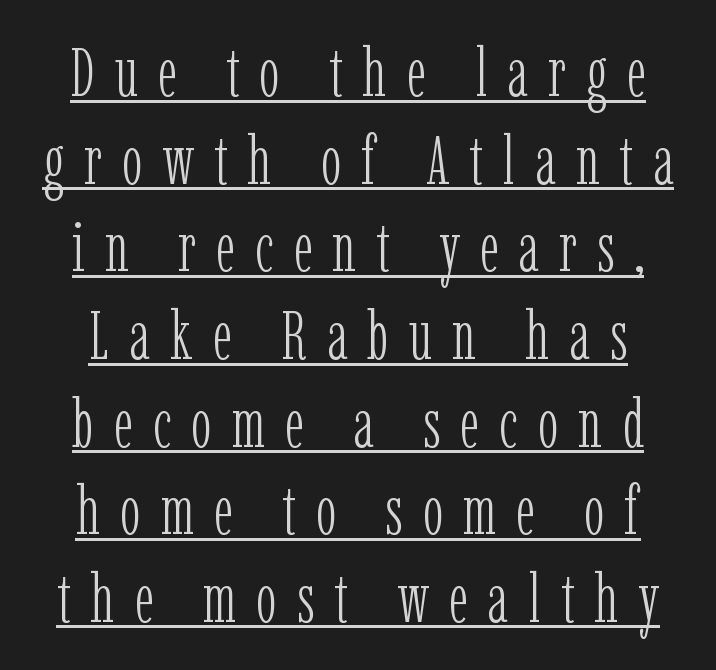
A typesetter would label this face a serif. Counters stay open thanks to moderate or lighter strokes. Looks like regular typesetting: each glyph gets only the width it needs. Caption: lettering with a line underneath.
